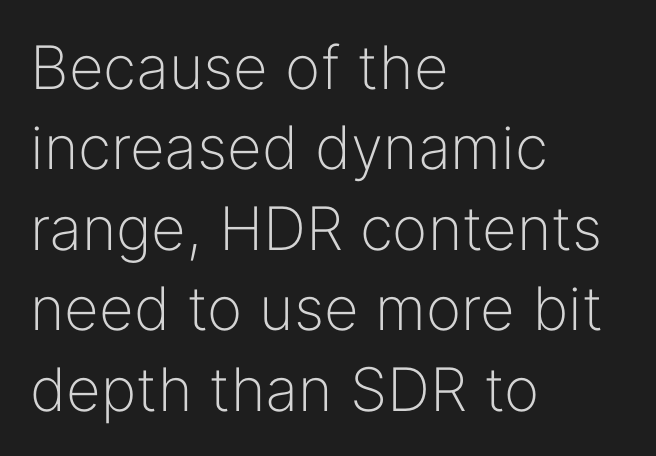
{"serif": "no", "italic": "no", "bold": "no", "weight": "light", "width": "normal", "stroke_contrast": "low", "x_height": "medium", "monospaced": "no", "underline": "no", "align": "left", "line_spacing": "normal", "line_spacing_ratio": 1.34, "letter_spacing": "normal", "letter_spacing_em": 0.0, "glyph_px": 60}
